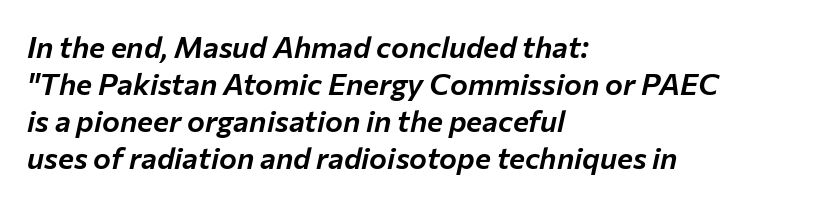
{"italic": "yes", "lean": "right", "slant_degrees": 12, "width": "normal", "stroke_contrast": "low", "x_height": "medium", "monospaced": "no", "underline": "no", "align": "left", "line_spacing_ratio": 1.23, "letter_spacing": "normal", "letter_spacing_em": 0.0, "glyph_px": 30}
